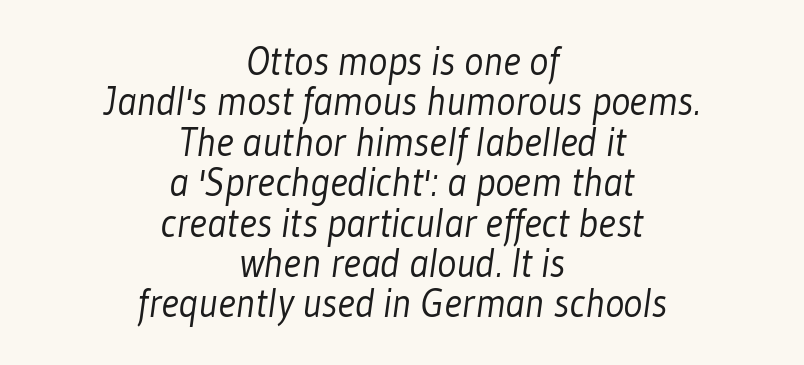
The image shows 40 px light, condensed sans-serif type; set centered, tight line spacing (1.01x), normal letter spacing, not underlined; low stroke contrast and a medium x-height.
